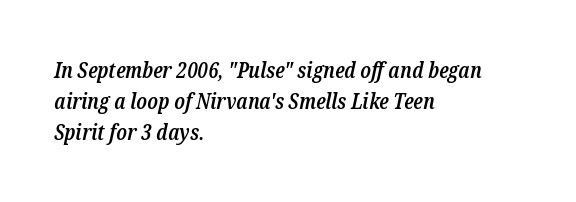
Typesetter's note: demi weight, one step under bold. The passage shown stacks its lines at a standard gap. Lines of text with bare space underneath. Notice how the passage keeps a crisp vertical edge on the left only. The text carries the slant typical of an italic or oblique font.
